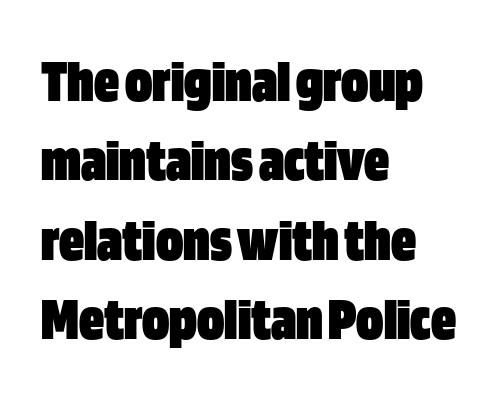
Q: Is the text bold? A: Yes.
Q: Is the text italic (slanted)? A: No, it is upright.
Q: Is the typeface a serif or a sans-serif typeface? A: Sans-serif.
Q: Is the text underlined? A: No.
Q: How is the paragraph aligned? A: Left-aligned.
Q: Is the spacing between letters normal or unusually wide? A: Normal.
Q: Is the spacing between lines tight, normal or loose? A: Normal.
Q: Width (condensed, normal, or wide)? A: Condensed.
Q: Stroke contrast? A: Low.
Q: x-height? A: Large.
Q: Monospaced? A: No.
